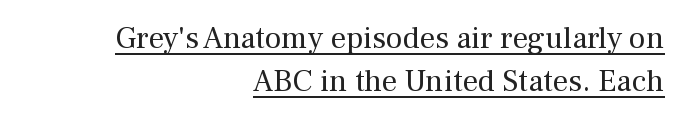
{"serif": "yes", "italic": "no", "bold": "no", "weight": "regular", "width": "normal", "stroke_contrast": "medium", "x_height": "medium", "monospaced": "no", "underline": "yes", "align": "right", "line_spacing": "normal", "line_spacing_ratio": 1.38, "letter_spacing": "normal", "letter_spacing_em": 0.0, "glyph_px": 31}
